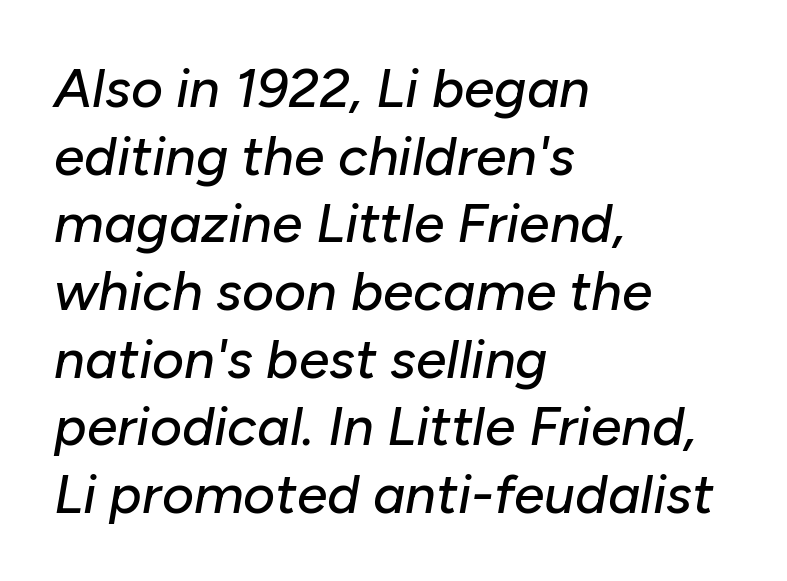
The image shows 55 px text type, italic (leaning right); set left-aligned, line spacing 1.23x, normal letter spacing, not underlined; low stroke contrast and a medium x-height.
